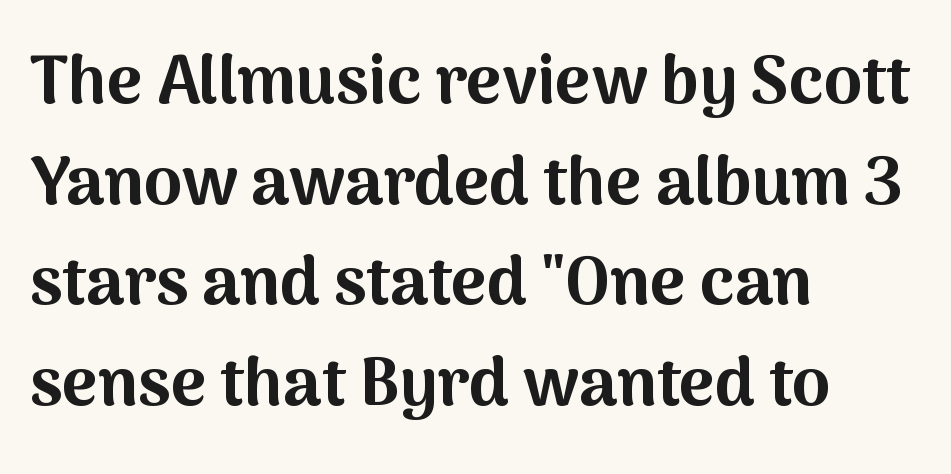
Q: Is the text bold? A: Yes.
Q: Is the text italic (slanted)? A: No, it is upright.
Q: Is the typeface a serif or a sans-serif typeface? A: Sans-serif.
Q: Is the text underlined? A: No.
Q: How is the paragraph aligned? A: Left-aligned.
Q: Is the spacing between letters normal or unusually wide? A: Normal.
Q: Is the spacing between lines tight, normal or loose? A: Normal.
Q: Width (condensed, normal, or wide)? A: Normal.
Q: Stroke contrast? A: Medium.
Q: x-height? A: Medium.
Q: Monospaced? A: No.
